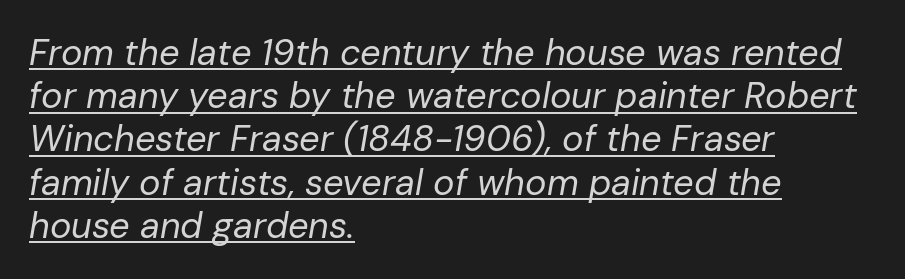
The rendering applies a slant to the glyphs. The face looks like a standard text weight, possibly lighter. The sample's only ornament is a line tracing under the words. What stands out about the letter spacing? Nothing — it is the standard amount. Spacing verdict: proportional, widths tailored to each character.
